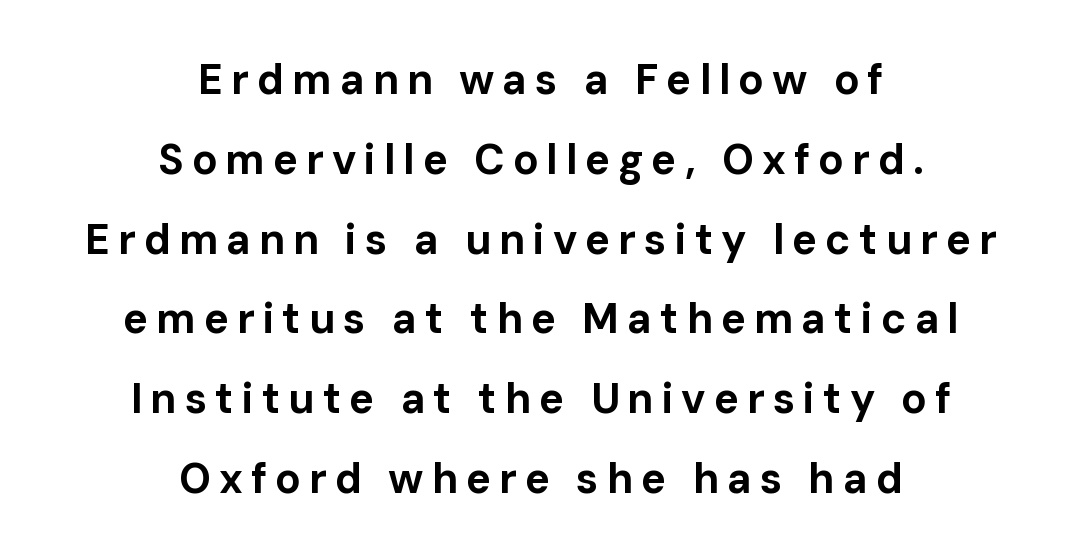
Q: Is the text bold? A: Yes.
Q: Is the text italic (slanted)? A: No, it is upright.
Q: Is the typeface a serif or a sans-serif typeface? A: Sans-serif.
Q: Is the text underlined? A: No.
Q: How is the paragraph aligned? A: Centered.
Q: Is the spacing between lines tight, normal or loose? A: Loose.
Q: Width (condensed, normal, or wide)? A: Normal.
Q: Stroke contrast? A: Low.
Q: x-height? A: Medium.
Q: Monospaced? A: No.
